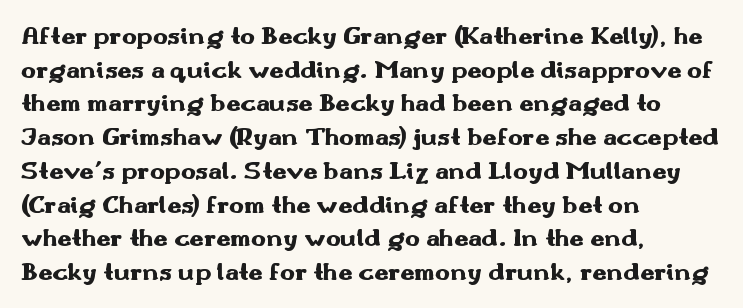
Students, note that the glyphs here touch the page at normal intervals. Chunky letters — that's bold for sure. Descenders are the only things crossing below the line. Notice how the passage keeps a crisp vertical edge on the left only.
